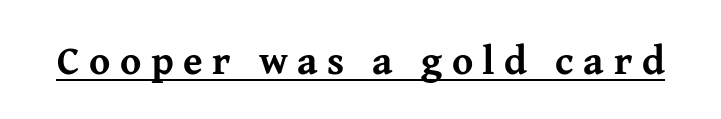
{"serif": "yes", "italic": "no", "bold": "yes", "weight": "bold", "width": "normal", "stroke_contrast": "medium", "x_height": "medium", "monospaced": "no", "underline": "yes", "letter_spacing": "wide", "letter_spacing_em": 0.24, "glyph_px": 40}
